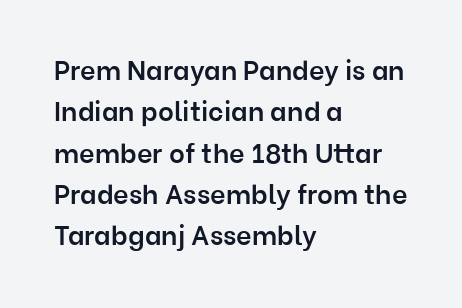
The image shows 27 px text type, upright; set left-aligned, normal line spacing (1.53x), normal letter spacing, not underlined.
